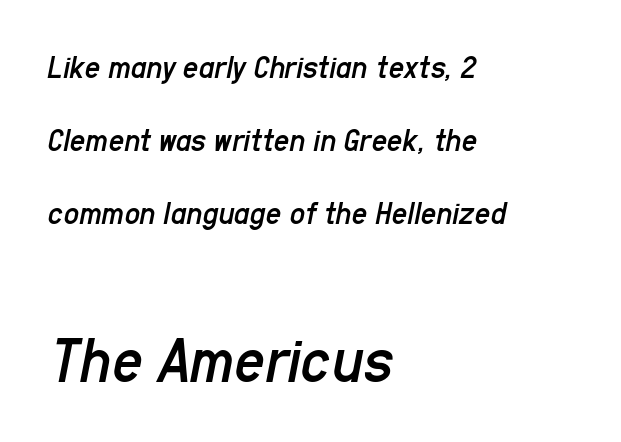
The image shows 67 px regular-weight, condensed type, italic (leaning right); set left-aligned, loose line spacing (2.15x), normal letter spacing, not underlined; the second (bottom) block is 1.97x larger; low stroke contrast and a medium x-height.
